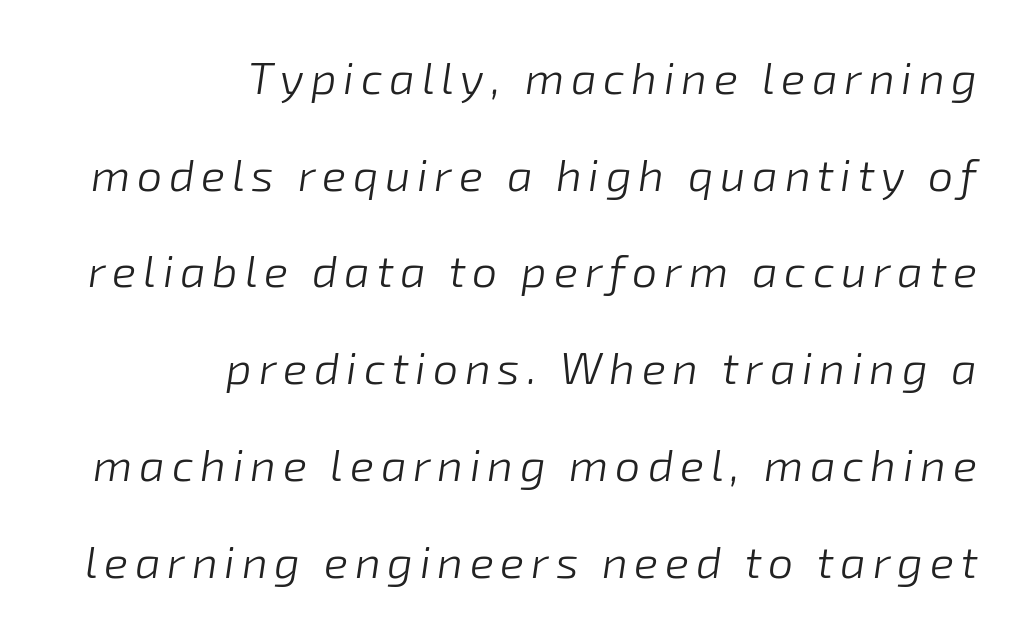
The face used here is proportionally spaced, like ordinary book or web type. Emphasis-style slanted type is in use. Does the leading feel generous? Absolutely, it's lavish. Check under the words: just untouched page.
